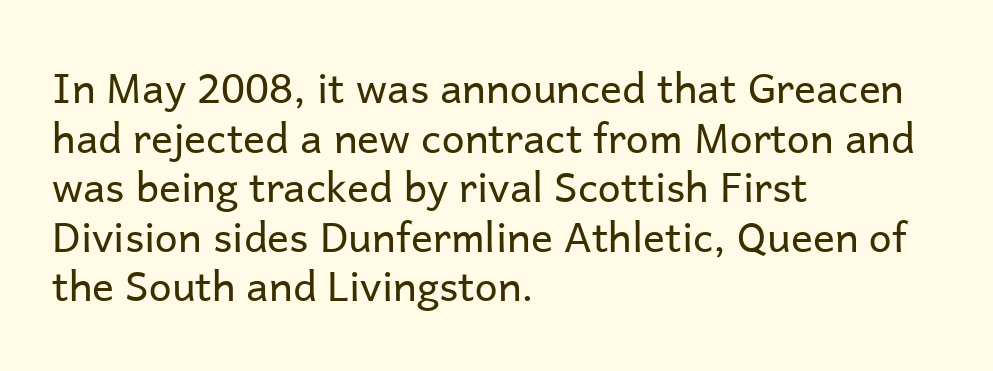
Q: Is the text bold? A: No.
Q: Is the text italic (slanted)? A: No, it is upright.
Q: Is the typeface a serif or a sans-serif typeface? A: Sans-serif.
Q: Is the text underlined? A: No.
Q: How is the paragraph aligned? A: Left-aligned.
Q: Is the spacing between letters normal or unusually wide? A: Normal.
Q: Width (condensed, normal, or wide)? A: Normal.
Q: Stroke contrast? A: Low.
Q: x-height? A: Medium.
Q: Monospaced? A: No.
